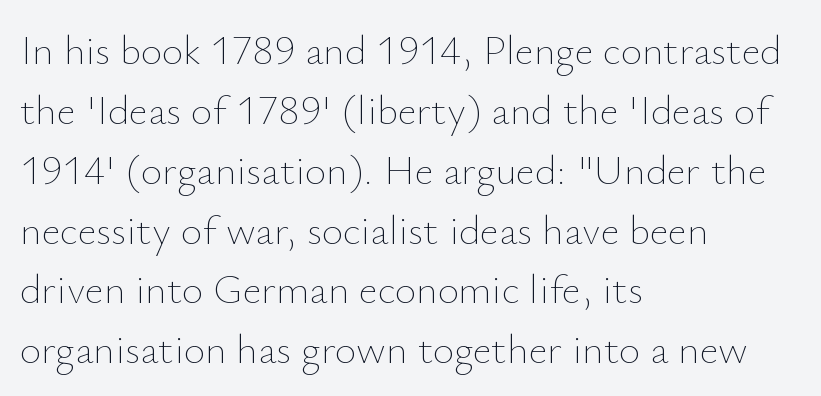
The image shows 41 px thin type, upright; set left-aligned, normal line spacing (1.46x), normal letter spacing, not underlined; low stroke contrast and a small x-height.
